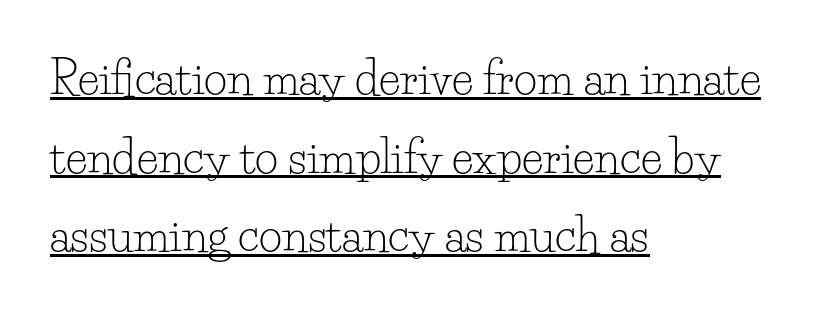
The image shows 45 px light serif type, upright; set left-aligned, line spacing 1.75x, normal letter spacing, underlined; low stroke contrast and a small x-height.
